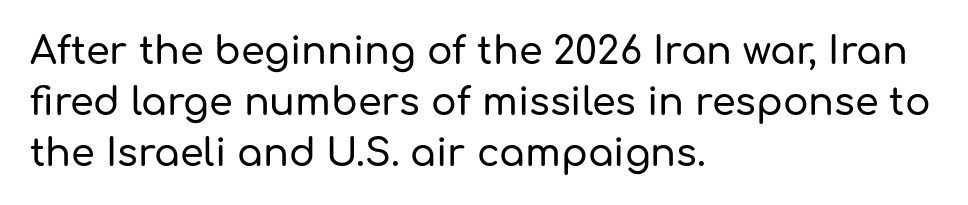
What's the leading like? Ordinary, nothing unusual. Varying glyph widths throughout — classic text-font behaviour. Short note: letters normally spaced. Compared with a centered layout, this one pins lines to the left instead. The specimen reads as upright at a glance. Any mark beneath the type? The region is blank.
